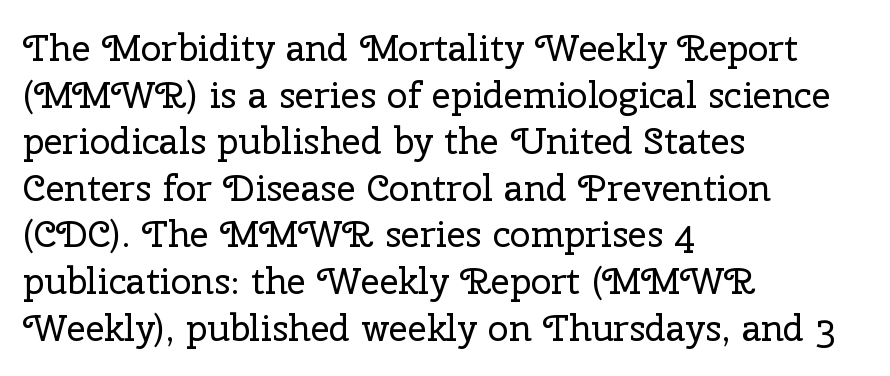
Q: Is the text bold? A: No.
Q: Is the text italic (slanted)? A: No, it is upright.
Q: Is the typeface a serif or a sans-serif typeface? A: Serif.
Q: Is the text underlined? A: No.
Q: How is the paragraph aligned? A: Left-aligned.
Q: Is the spacing between letters normal or unusually wide? A: Normal.
Q: Is the spacing between lines tight, normal or loose? A: Normal.
Q: Width (condensed, normal, or wide)? A: Normal.
Q: Stroke contrast? A: Low.
Q: x-height? A: Medium.
Q: Monospaced? A: No.
